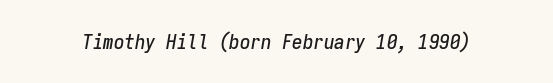
The image shows 21 px text type, italic (leaning right); set normal letter spacing, not underlined.
